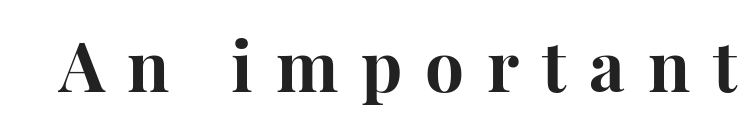
Q: Is the text bold? A: Yes.
Q: Is the text italic (slanted)? A: No, it is upright.
Q: Is the typeface a serif or a sans-serif typeface? A: Serif.
Q: Is the text underlined? A: No.
Q: Is the spacing between letters normal or unusually wide? A: Unusually wide.
Q: Width (condensed, normal, or wide)? A: Normal.
Q: Stroke contrast? A: High.
Q: x-height? A: Medium.
Q: Monospaced? A: No.
